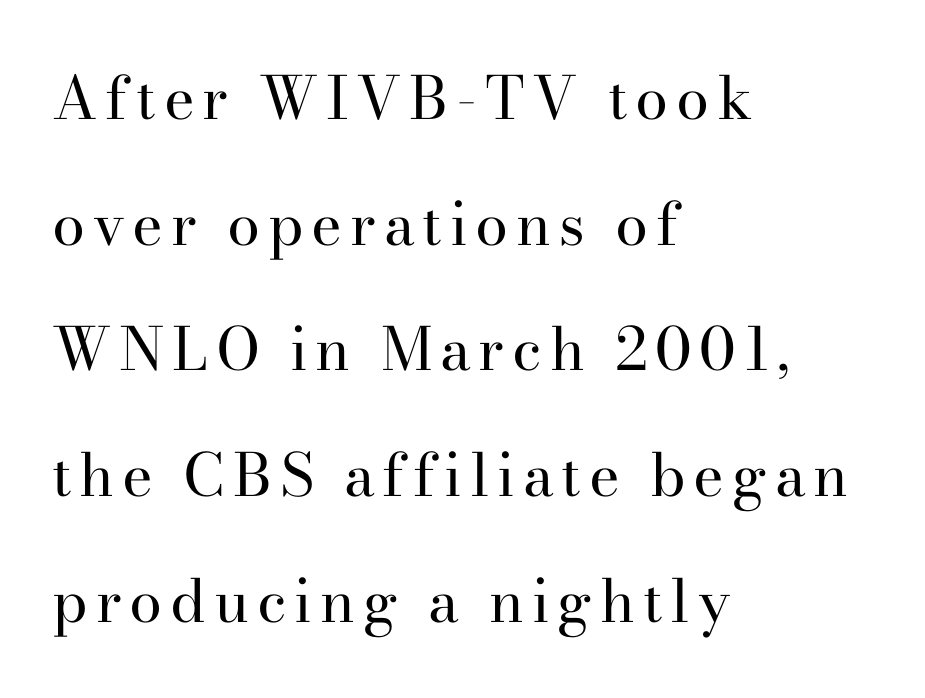
The image shows 59 px regular-weight serif type, upright; set left-aligned, loose line spacing (2.13x), not underlined; high stroke contrast and a small x-height.
